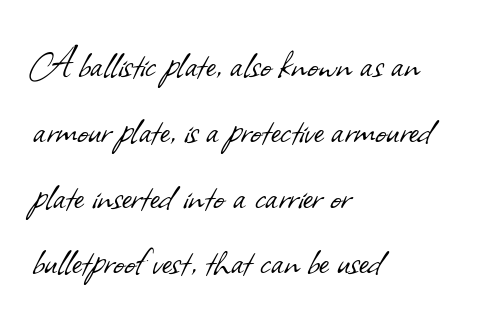
No chunkiness to these letters — they're not bold. In terms of leading, this rendering sits right in the middle. The text was rendered using a sans face with plain stroke endings. Just letters on the line, the space beneath them empty. Layout note: lines flush left.
